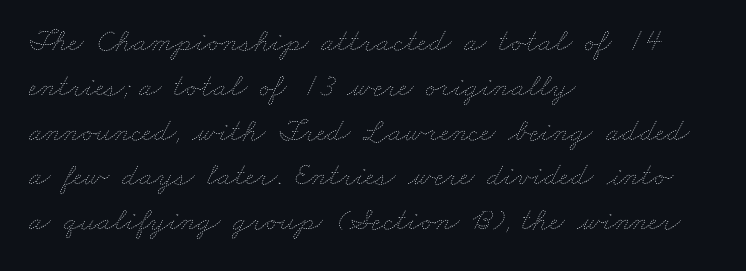
Compared with typical paragraphs, the rows here are spaced about the same. The strokes are not fattened; the text isn't bold. The ragged edge is on the right, which tells us the setting is flush left. Here the designer chose a conventional face with non-uniform glyph widths. Honestly, there is no underline to notice here at all.
